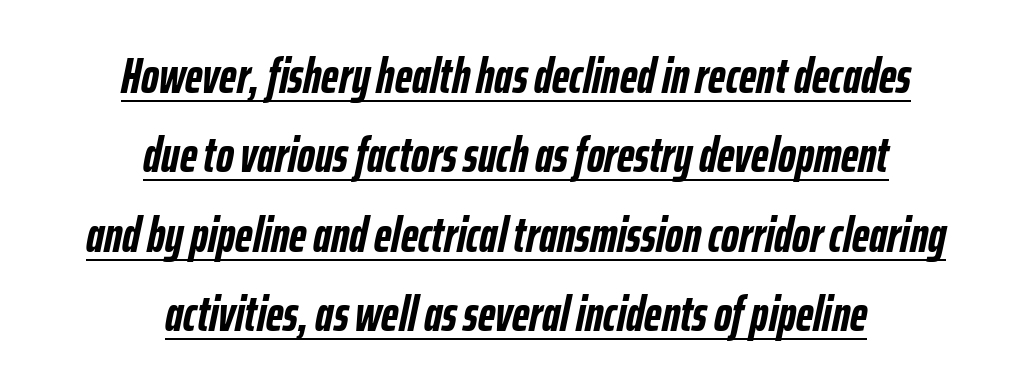
Q: Is the text bold? A: Yes.
Q: Is the text italic (slanted)? A: Yes, it leans right by about 12 degrees.
Q: Is the text underlined? A: Yes.
Q: How is the paragraph aligned? A: Centered.
Q: Is the spacing between letters normal or unusually wide? A: Normal.
Q: Is the spacing between lines tight, normal or loose? A: Normal.
Q: Width (condensed, normal, or wide)? A: Condensed.
Q: Stroke contrast? A: Low.
Q: x-height? A: Medium.
Q: Monospaced? A: No.
